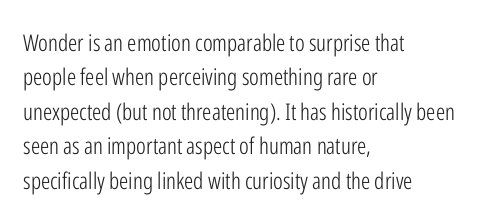
The image shows 23 px text type, upright; set left-aligned, normal line spacing (1.5x), normal letter spacing, not underlined.
